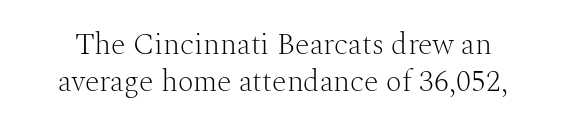
Check the space under the baseline: it is left empty. What kind of face is this? One with serifs. No extra ink here — the face is not bold. A typesetter would mark this as roman, not italic.
